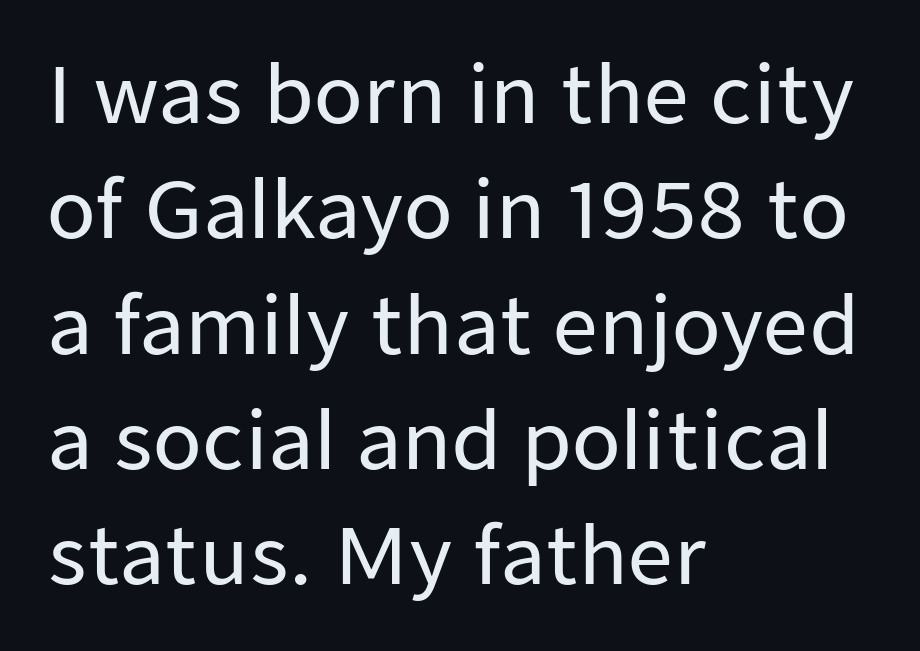
{"serif": "no", "italic": "no", "width": "normal", "stroke_contrast": "low", "x_height": "medium", "monospaced": "no", "underline": "no", "align": "left", "line_spacing": "normal", "line_spacing_ratio": 1.46, "letter_spacing": "normal", "letter_spacing_em": 0.0, "glyph_px": 79}
